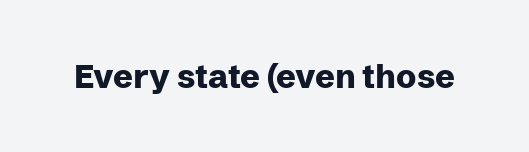
Q: Is the text bold? A: Yes.
Q: Is the text italic (slanted)? A: No, it is upright.
Q: Is the typeface a serif or a sans-serif typeface? A: Sans-serif.
Q: Is the text underlined? A: No.
Q: Is the spacing between letters normal or unusually wide? A: Normal.
Q: Width (condensed, normal, or wide)? A: Normal.
Q: Stroke contrast? A: Low.
Q: x-height? A: Medium.
Q: Monospaced? A: No.
